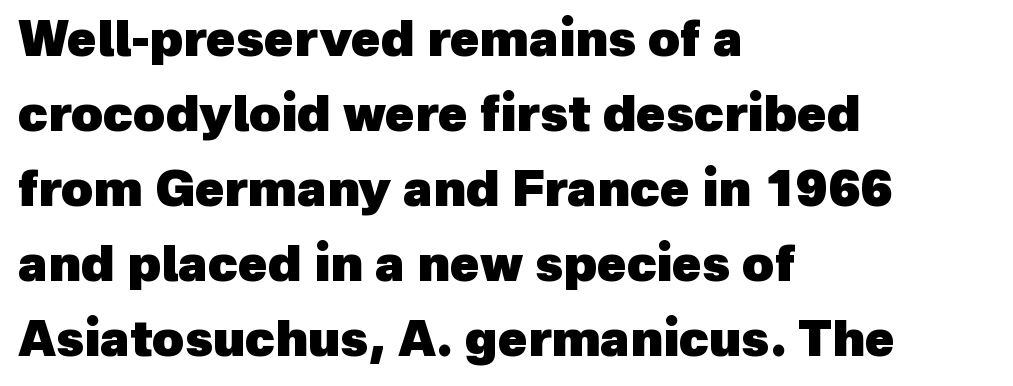
The image shows 49 px heavy sans-serif type; set left-aligned, normal line spacing (1.53x), normal letter spacing, not underlined; a medium x-height.
